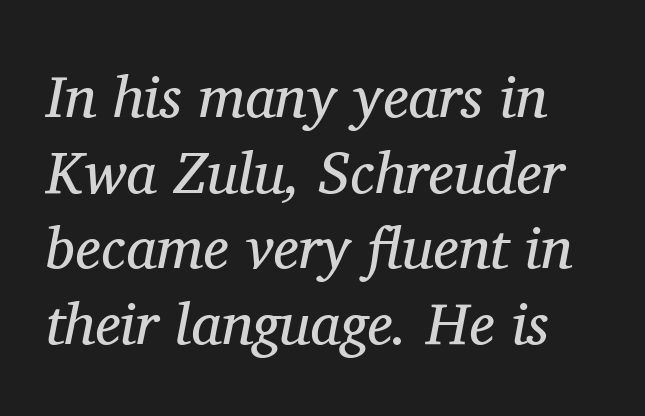
Q: Is the text bold? A: No.
Q: Is the text italic (slanted)? A: Yes, it leans right by about 11 degrees.
Q: Is the typeface a serif or a sans-serif typeface? A: Serif.
Q: Is the text underlined? A: No.
Q: Is the spacing between letters normal or unusually wide? A: Normal.
Q: Is the spacing between lines tight, normal or loose? A: Normal.
Q: Width (condensed, normal, or wide)? A: Normal.
Q: Stroke contrast? A: Medium.
Q: x-height? A: Medium.
Q: Monospaced? A: No.
